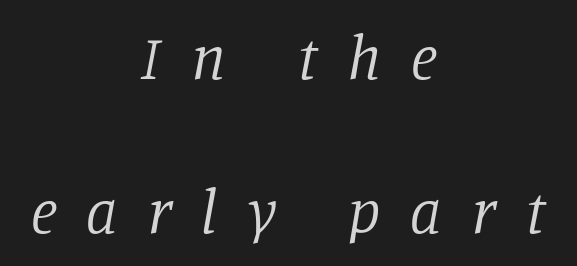
Descender tails drop into unmarked territory. An italicized treatment has been applied to the whole sample. Where is the straight margin? There isn't one; the lines are centered. The rendering uses natural spacing where letterforms have individual widths. Weight: in the light-to-regular range. Caption: expanded tracking, letters set apart.
